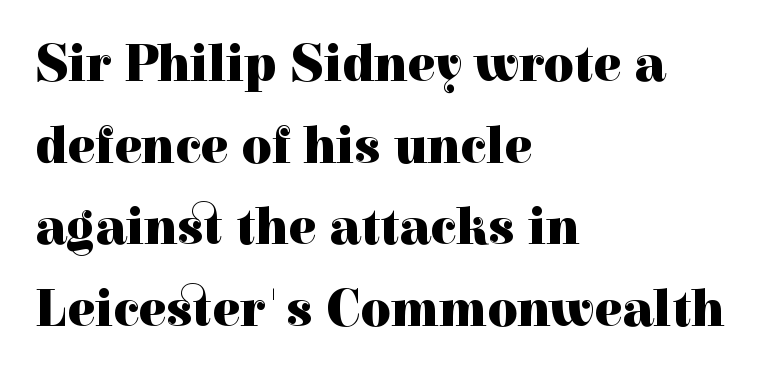
The image shows 52 px heavy serif type, upright; set left-aligned, normal line spacing (1.57x), normal letter spacing, not underlined; a medium x-height.
